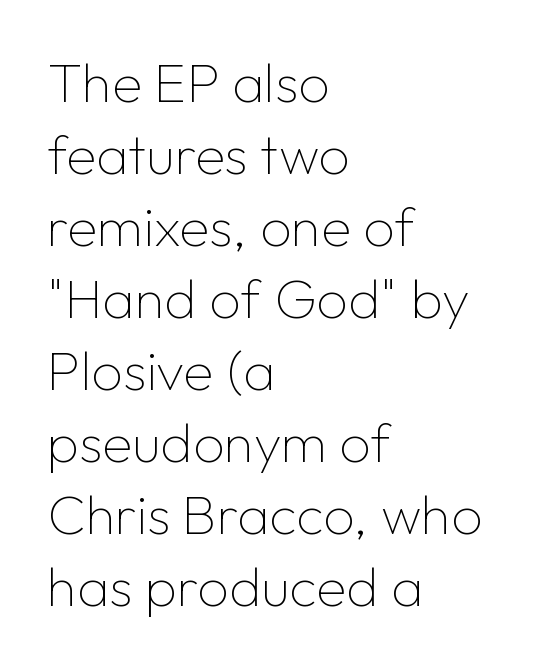
{"serif": "no", "italic": "no", "bold": "no", "weight": "thin", "width": "normal", "stroke_contrast": "low", "x_height": "medium", "monospaced": "no", "underline": "no", "align": "left", "line_spacing": "normal", "line_spacing_ratio": 1.31, "letter_spacing": "normal", "letter_spacing_em": 0.0, "glyph_px": 55}
